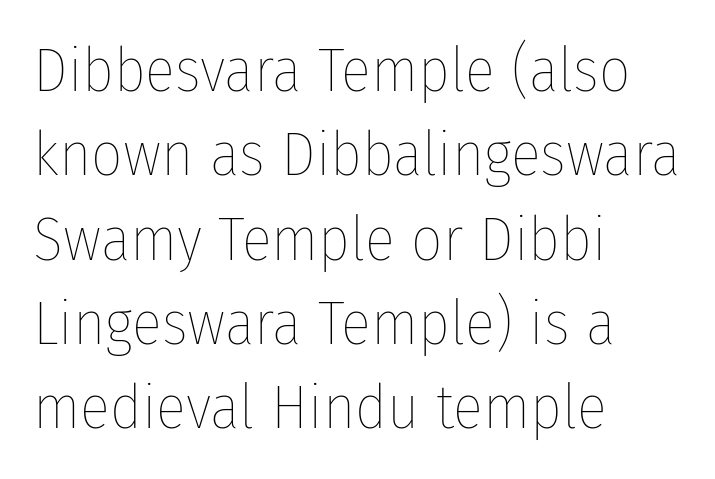
Q: Is the text bold? A: No.
Q: Is the text italic (slanted)? A: No, it is upright.
Q: Is the text underlined? A: No.
Q: How is the paragraph aligned? A: Left-aligned.
Q: Is the spacing between letters normal or unusually wide? A: Normal.
Q: Is the spacing between lines tight, normal or loose? A: Normal.
Q: Width (condensed, normal, or wide)? A: Condensed.
Q: Stroke contrast? A: Low.
Q: x-height? A: Medium.
Q: Monospaced? A: No.
